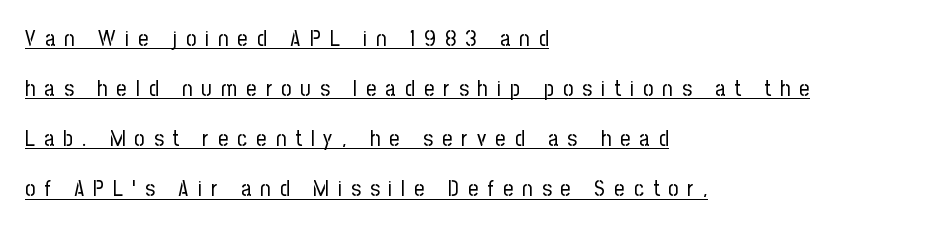
{"italic": "no", "bold": "no", "underline": "yes", "align": "left", "line_spacing": "loose", "line_spacing_ratio": 2.28, "letter_spacing": "wide", "letter_spacing_em": 0.42, "glyph_px": 22}
